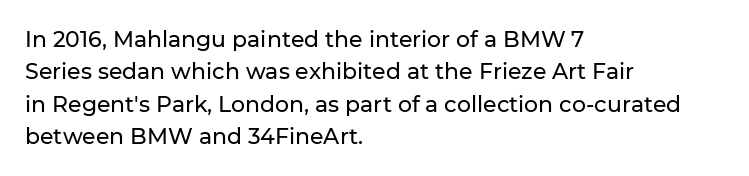
Q: Is the text italic (slanted)? A: No, it is upright.
Q: Is the text underlined? A: No.
Q: How is the paragraph aligned? A: Left-aligned.
Q: Is the spacing between letters normal or unusually wide? A: Normal.
Q: Is the spacing between lines tight, normal or loose? A: Normal.
